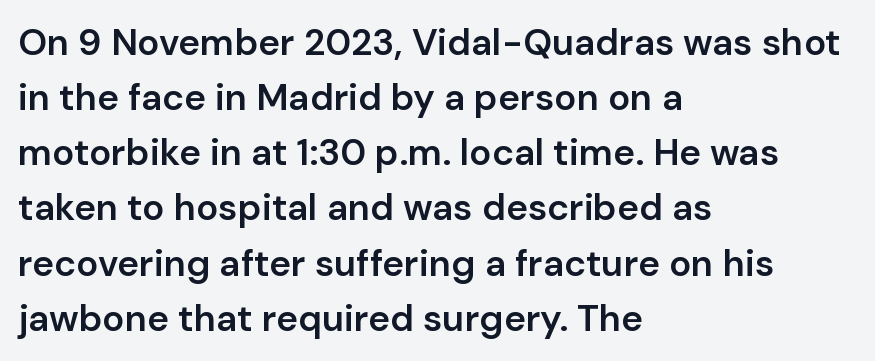
Nope, not italic — everything's standing straight. Font category for this specimen: sans-serif. Looks like regular typesetting: each glyph gets only the width it needs. The paragraph shown leans on its left margin.
